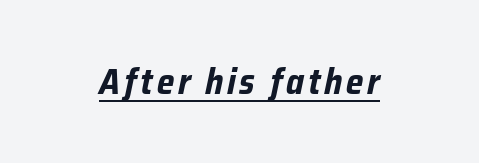
Varying glyph widths throughout — classic text-font behaviour. What decoration does the sample have? An underline. This is heavy type, rendered in bold. Rendered with sloped, italic letterforms.
